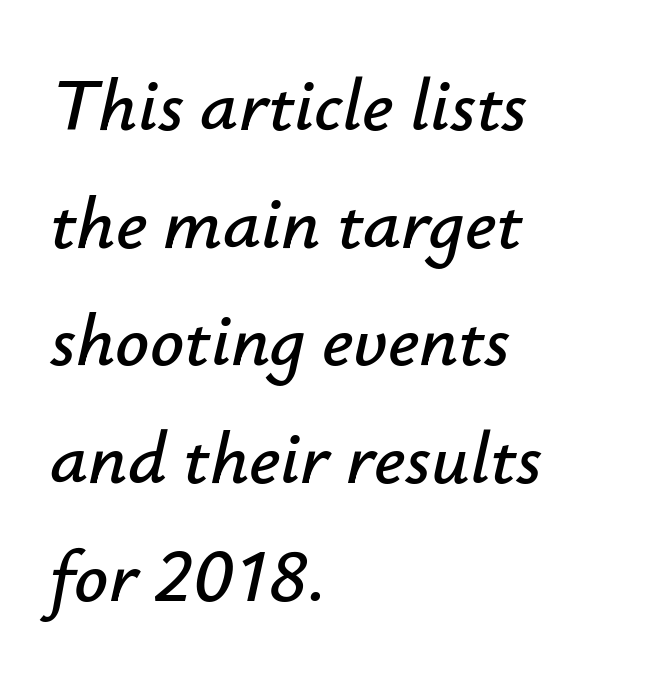
You could not count columns in this text — the font is proportionally spaced. The rows are spaced the way most documents space them. Alignment: flush left. The lettering tilts uniformly, giving the passage an italic look. Glance below the letters and you will spot only blank space. The passage shown has conventional tracking throughout.
